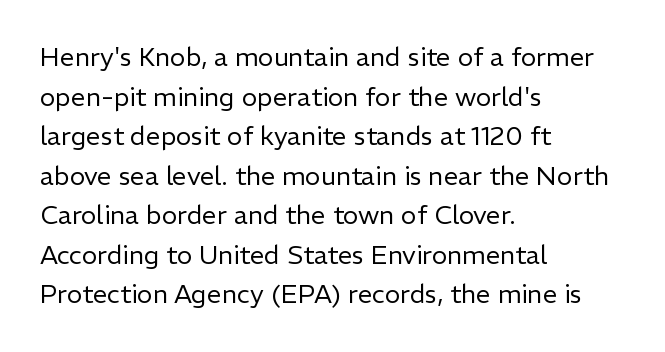
The image shows 26 px text type, upright; set left-aligned, normal line spacing (1.52x), normal letter spacing, not underlined.
